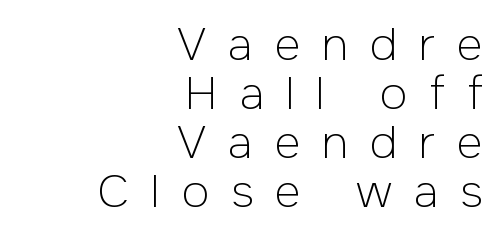
{"serif": "no", "italic": "no", "bold": "no", "weight": "light", "width": "normal", "stroke_contrast": "low", "x_height": "medium", "monospaced": "no", "underline": "no", "align": "right", "line_spacing": "tight", "line_spacing_ratio": 1.09, "letter_spacing": "wide", "letter_spacing_em": 0.48, "glyph_px": 45}
